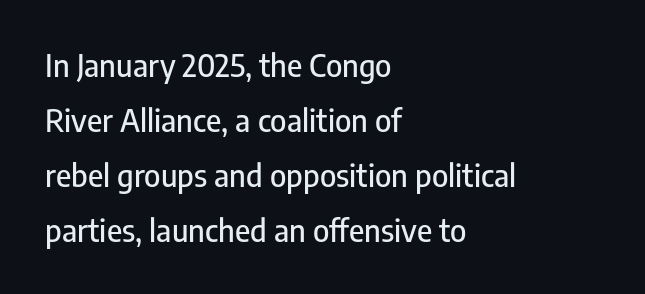
Letter spacing: default. These lines were composed using upright roman letters. What kind of face is this? One without serifs — a sans. A classic flush-left, rag-right setting is used for this passage. Spacing verdict: proportional, widths tailored to each character.
